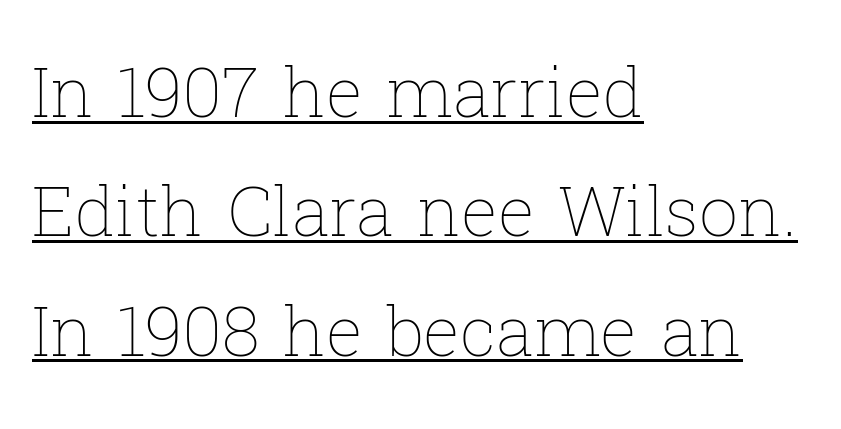
Q: Is the text bold? A: No.
Q: Is the text italic (slanted)? A: No, it is upright.
Q: Is the text underlined? A: Yes.
Q: How is the paragraph aligned? A: Left-aligned.
Q: Is the spacing between letters normal or unusually wide? A: Normal.
Q: Width (condensed, normal, or wide)? A: Normal.
Q: Stroke contrast? A: Low.
Q: x-height? A: Medium.
Q: Monospaced? A: No.
